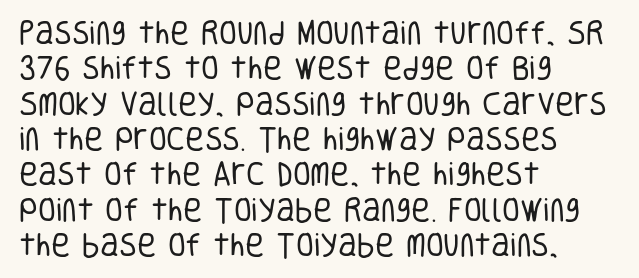
Q: Is the text bold? A: No.
Q: Is the text italic (slanted)? A: No, it is upright.
Q: Is the text underlined? A: No.
Q: How is the paragraph aligned? A: Left-aligned.
Q: Is the spacing between letters normal or unusually wide? A: Normal.
Q: Is the spacing between lines tight, normal or loose? A: Normal.
